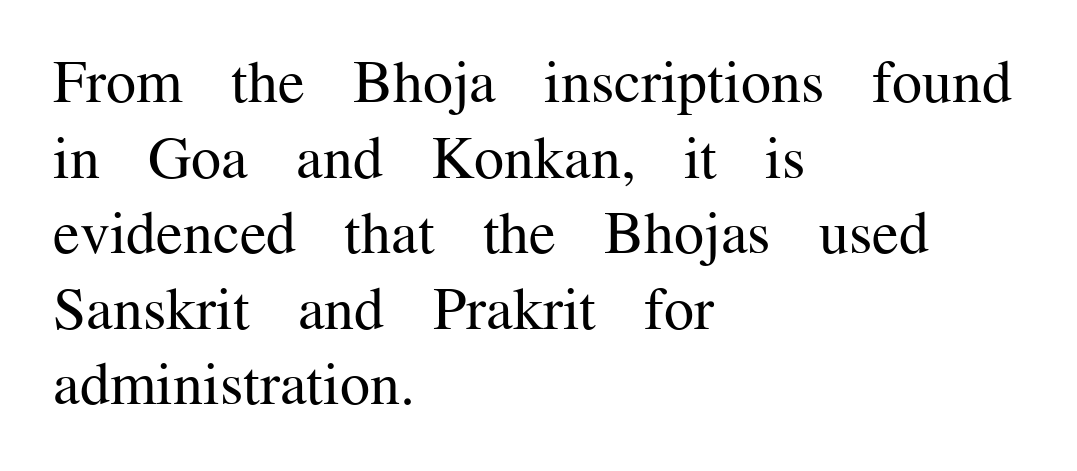
{"serif": "yes", "italic": "no", "bold": "no", "weight": "regular", "width": "normal", "stroke_contrast": "medium", "x_height": "medium", "monospaced": "no", "underline": "no", "align": "left", "line_spacing": "normal", "line_spacing_ratio": 1.26, "letter_spacing": "normal", "letter_spacing_em": 0.0, "glyph_px": 60}
